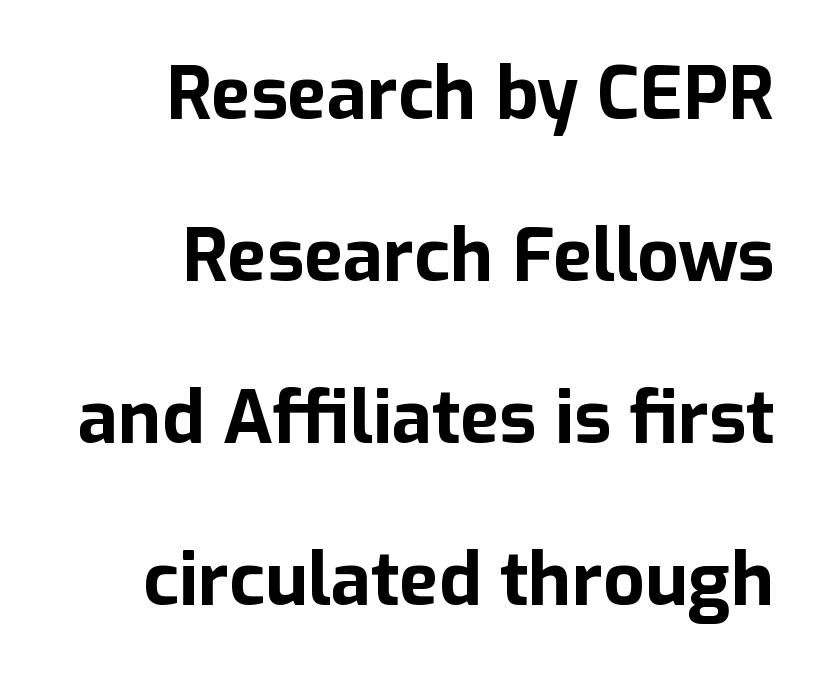
Q: Is the text bold? A: Yes.
Q: Is the text italic (slanted)? A: No, it is upright.
Q: Is the typeface a serif or a sans-serif typeface? A: Sans-serif.
Q: Is the text underlined? A: No.
Q: How is the paragraph aligned? A: Right-aligned.
Q: Is the spacing between letters normal or unusually wide? A: Normal.
Q: Is the spacing between lines tight, normal or loose? A: Loose.
Q: Width (condensed, normal, or wide)? A: Normal.
Q: Stroke contrast? A: Low.
Q: x-height? A: Medium.
Q: Monospaced? A: No.
